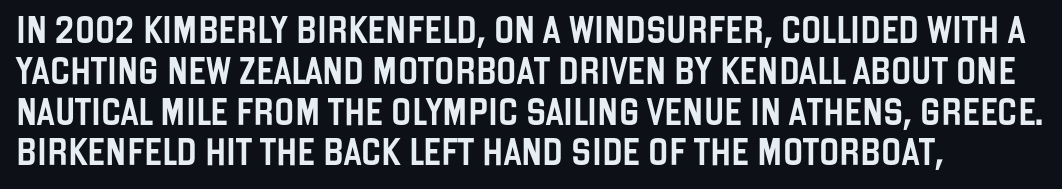
Q: Is the text italic (slanted)? A: No, it is upright.
Q: Is the text underlined? A: No.
Q: Is the spacing between letters normal or unusually wide? A: Normal.
Q: Is the spacing between lines tight, normal or loose? A: Normal.
